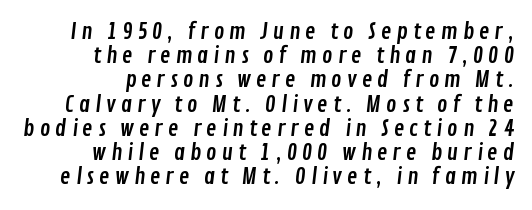
Q: Is the text underlined? A: No.
Q: How is the paragraph aligned? A: Right-aligned.
Q: Is the spacing between letters normal or unusually wide? A: Unusually wide.
Q: Is the spacing between lines tight, normal or loose? A: Tight.
